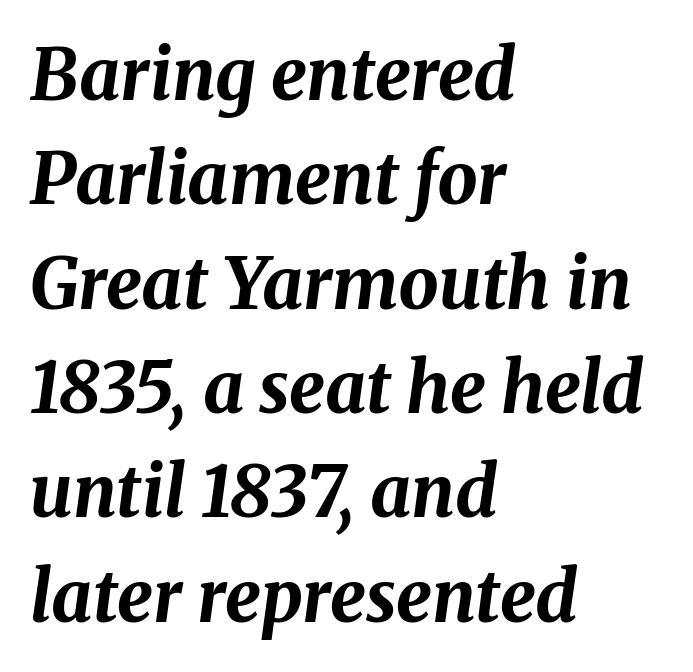
The setting favours the left margin, as ordinary paragraphs usually do. Style check: oblique. Each row of text sits above clean, open space. These lines are rendered in a variable-pitch font. Notice how thick the strokes are: this is what a full bold looks like. Baseline-to-baseline distance is the conventional proportion of letter height.
